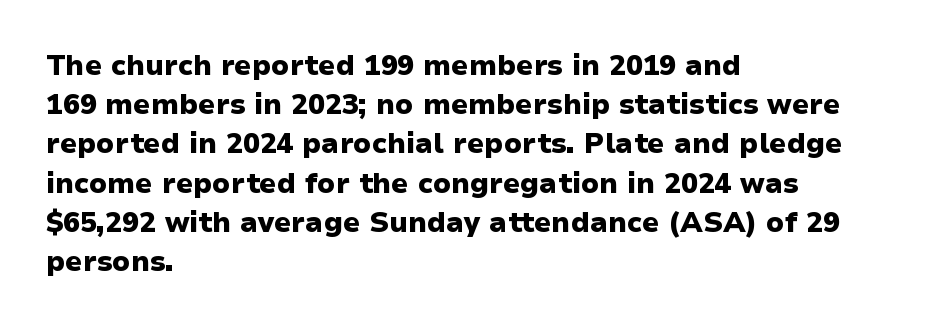
The image shows 28 px heavy sans-serif type, upright; set left-aligned, normal line spacing (1.4x), normal letter spacing, not underlined; low stroke contrast and a medium x-height.
